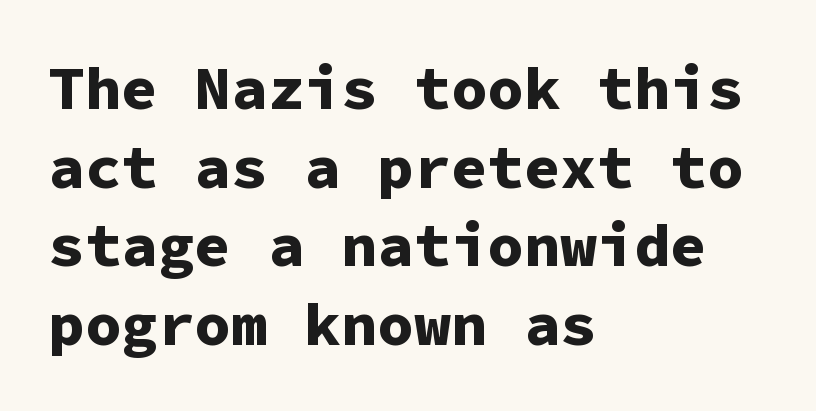
Q: Is the text bold? A: Yes.
Q: Is the text italic (slanted)? A: No, it is upright.
Q: Is the typeface a serif or a sans-serif typeface? A: Sans-serif.
Q: Is the text underlined? A: No.
Q: How is the paragraph aligned? A: Left-aligned.
Q: Is the spacing between letters normal or unusually wide? A: Normal.
Q: Is the spacing between lines tight, normal or loose? A: Normal.
Q: Width (condensed, normal, or wide)? A: Normal.
Q: Stroke contrast? A: Low.
Q: x-height? A: Medium.
Q: Monospaced? A: Yes.
